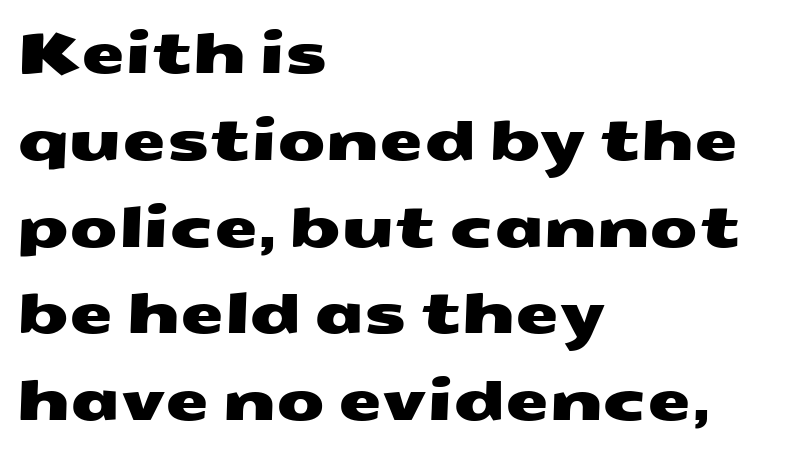
{"serif": "no", "width": "wide", "stroke_contrast": "medium", "x_height": "medium", "monospaced": "no", "underline": "no", "align": "left", "line_spacing": "normal", "line_spacing_ratio": 1.55, "letter_spacing": "normal", "letter_spacing_em": 0.0, "glyph_px": 56}
